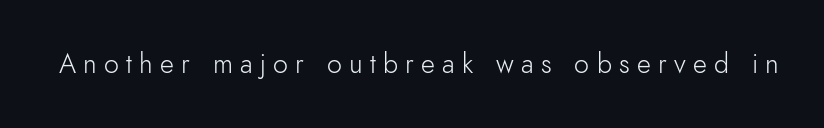
Q: Is the text bold? A: No.
Q: Is the text italic (slanted)? A: No, it is upright.
Q: Is the text underlined? A: No.
Q: Is the spacing between letters normal or unusually wide? A: Unusually wide.
